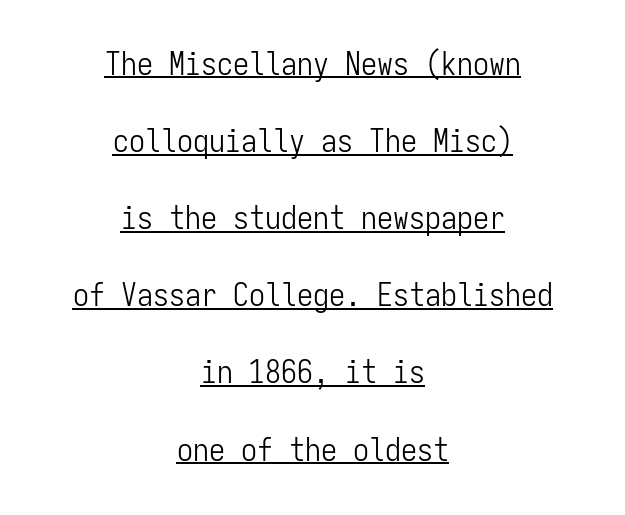
Successive baselines arrive slowly, with a big drop between each. Between one letter and the next there's only the usual sliver of space. A sans-serif font was chosen for this passage. The specimen reads as upright at a glance. Fixed-width glyphs throughout — classic coding-font behaviour.
